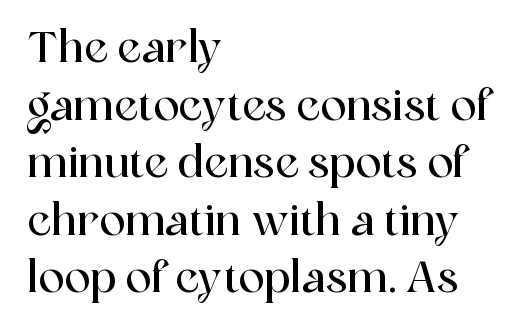
What kind of face is this? One with serifs. Reading down the column, the eye jumps a familiar distance to each next line. Descenders hang freely into open space. Here the designer chose a conventional face with non-uniform glyph widths. Spacing between characters is what you'd get straight out of the box. Casual observation: everything's shoved over to the left.
